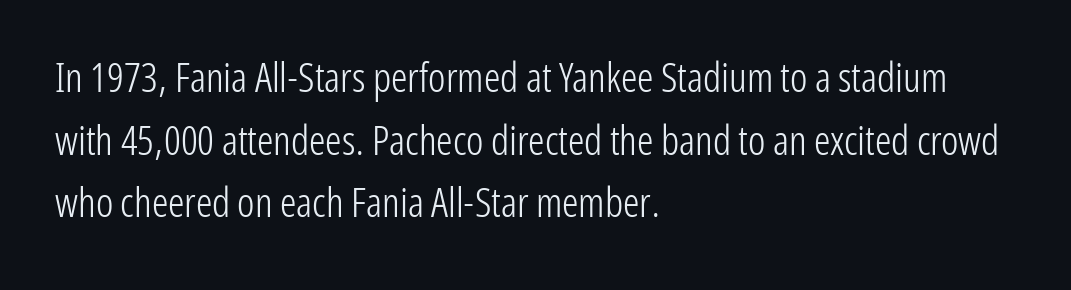
The image shows 41 px light, condensed sans-serif type, upright; set left-aligned, normal line spacing (1.53x), normal letter spacing, not underlined; low stroke contrast and a medium x-height.
